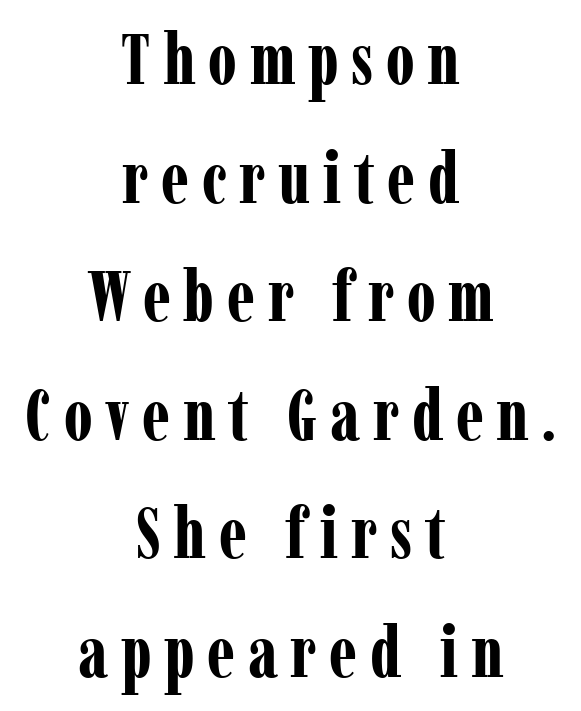
The image shows 71 px bold, condensed serif type, upright; set centered, normal line spacing (1.67x), not underlined; low stroke contrast and a medium x-height.
